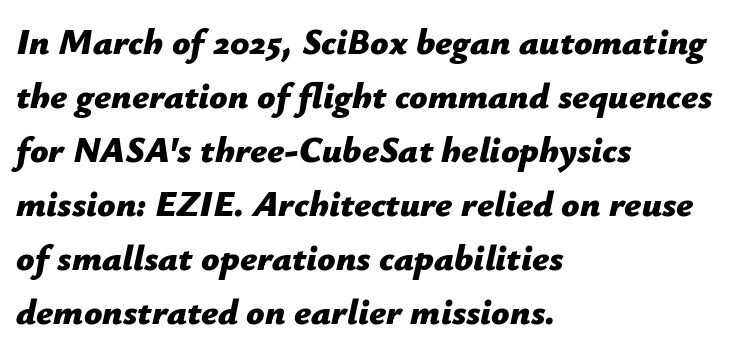
The image shows 36 px bold type, italic (leaning right); set left-aligned, normal line spacing (1.5x), normal letter spacing, not underlined; low stroke contrast and a medium x-height.
